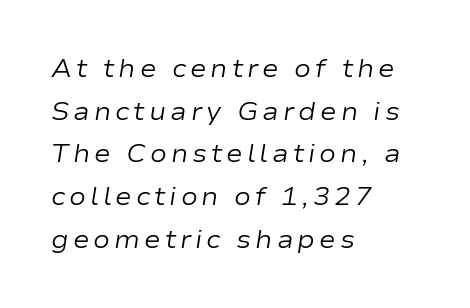
Bare-footed words on every line. Compared with a centered layout, this one pins lines to the left instead. Is this a heavy cut? Hardly; it is regular or lighter. The typography opts for an oblique posture over an upright one.
